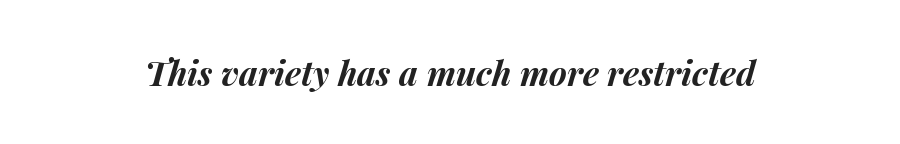
{"italic": "yes", "lean": "right", "slant_degrees": 15, "bold": "yes", "weight": "bold", "width": "normal", "stroke_contrast": "medium", "x_height": "medium", "monospaced": "no", "underline": "no", "letter_spacing": "normal", "letter_spacing_em": 0.0, "glyph_px": 34}
